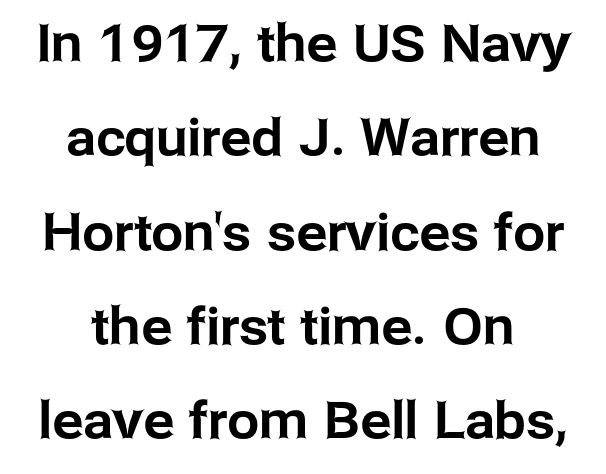
The image shows 51 px sans-serif type, upright; set centered, line spacing 1.85x, normal letter spacing, not underlined; low stroke contrast and a medium x-height.
